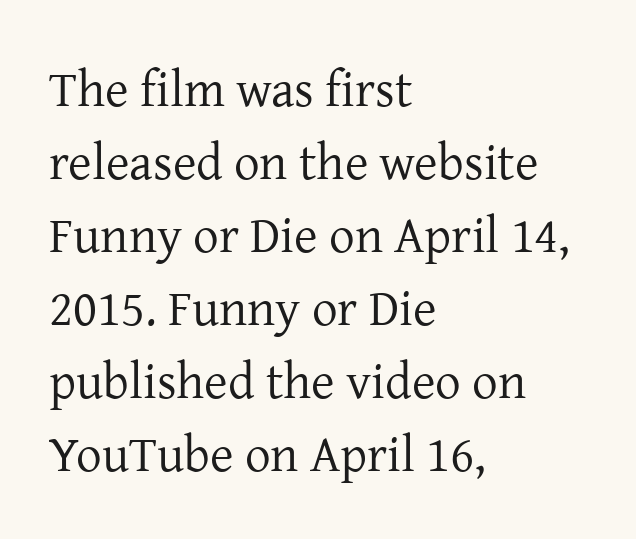
{"serif": "yes", "italic": "no", "bold": "no", "weight": "regular", "width": "normal", "stroke_contrast": "low", "x_height": "medium", "monospaced": "no", "underline": "no", "align": "left", "line_spacing": "normal", "line_spacing_ratio": 1.43, "letter_spacing": "normal", "letter_spacing_em": 0.0, "glyph_px": 51}
